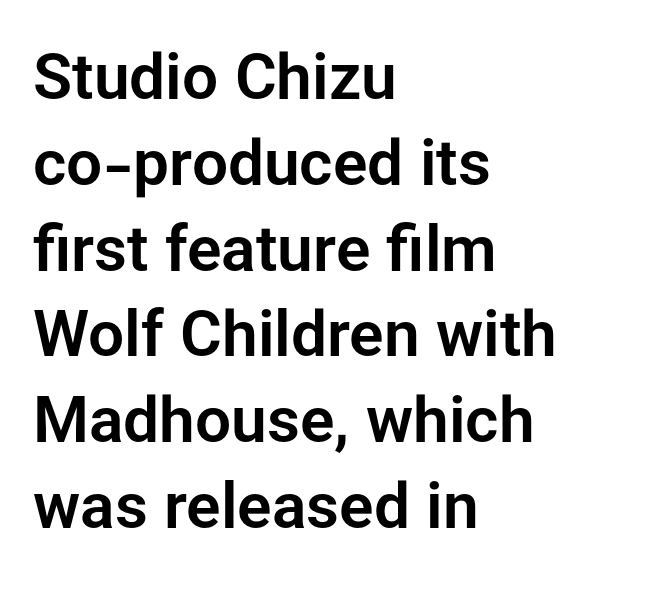
The image shows 64 px sans-serif type, upright; set left-aligned, normal line spacing (1.34x), normal letter spacing, not underlined; low stroke contrast and a medium x-height.
